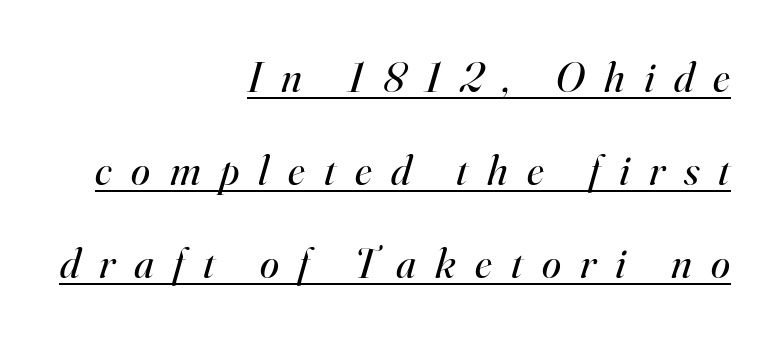
All the whitespace from short lines collects on the left. The lines are spread far apart with generous leading. There is plenty of visible air inserted between adjacent glyphs. Is this a heavy cut? Hardly; it is regular or lighter. What kind of face is this? One with serifs. Each letter keeps its own natural width here, so spacing adapts to shape.
